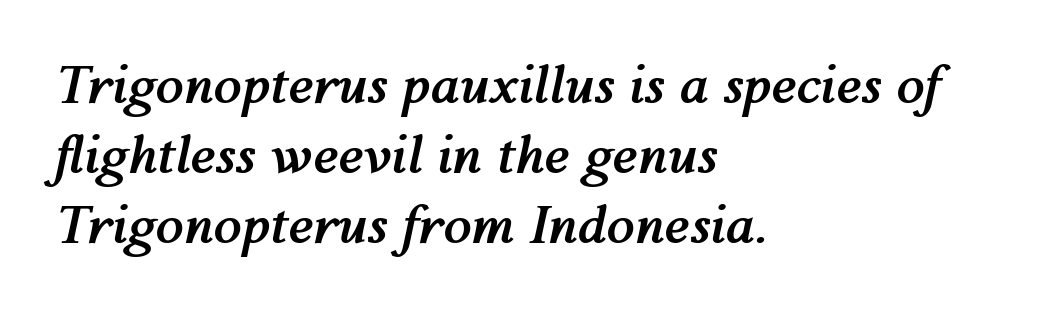
Q: Is the text bold? A: Yes.
Q: Is the text italic (slanted)? A: Yes, it leans right by about 12 degrees.
Q: Is the text underlined? A: No.
Q: How is the paragraph aligned? A: Left-aligned.
Q: Is the spacing between letters normal or unusually wide? A: Normal.
Q: Is the spacing between lines tight, normal or loose? A: Normal.
Q: Width (condensed, normal, or wide)? A: Normal.
Q: Stroke contrast? A: Medium.
Q: x-height? A: Medium.
Q: Monospaced? A: No.
